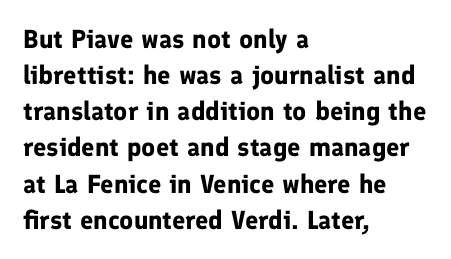
The image shows 26 px bold type, upright; set left-aligned, normal line spacing (1.39x), normal letter spacing, not underlined.
